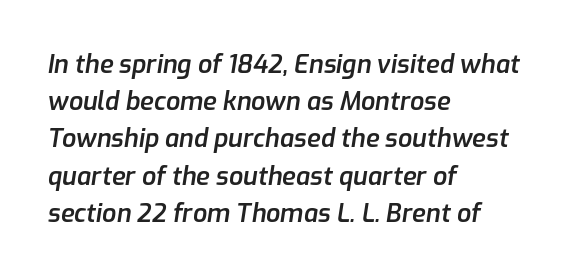
{"italic": "yes", "lean": "right", "slant_degrees": 9, "bold": "semi", "underline": "no", "align": "left", "line_spacing": "normal", "line_spacing_ratio": 1.49, "letter_spacing": "normal", "letter_spacing_em": 0.0, "glyph_px": 25}
